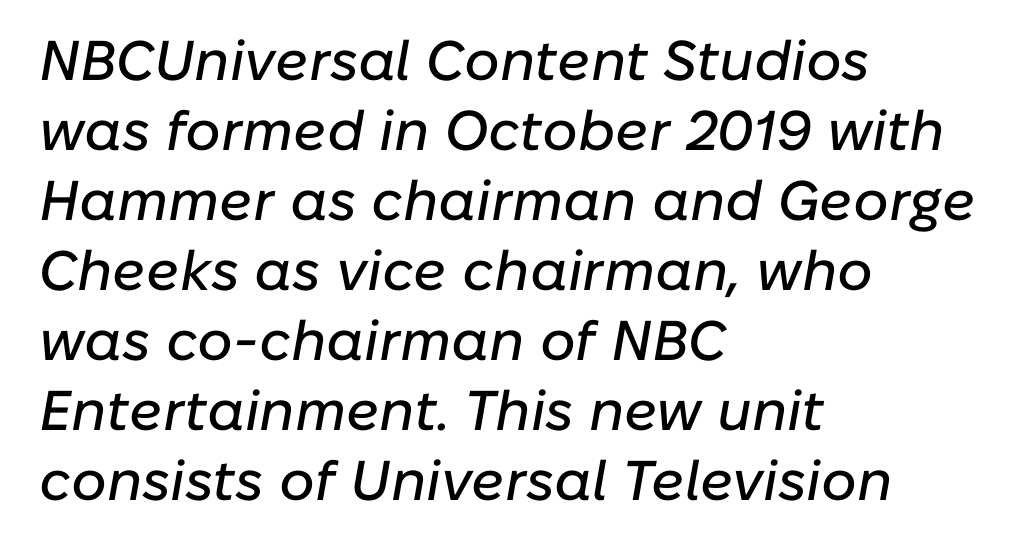
Spacing verdict: proportional, widths tailored to each character. The face used here is rendered with its standard letterfit. Evenly set lines give the paragraph a standard silhouette. The rag falls on the right side of this text block. Descenders are the only things crossing below the line.
